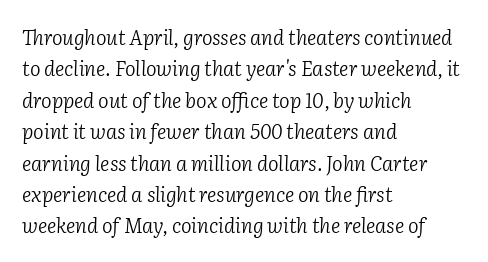
{"italic": "yes", "lean": "right", "slant_degrees": 2, "bold": "no", "underline": "no", "align": "left", "line_spacing": "normal", "line_spacing_ratio": 1.57, "letter_spacing": "normal", "letter_spacing_em": 0.0, "glyph_px": 20}
